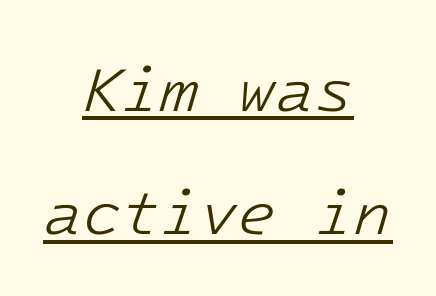
Q: Is the text bold? A: No.
Q: Is the text italic (slanted)? A: Yes, it leans right by about 16 degrees.
Q: Is the text underlined? A: Yes.
Q: How is the paragraph aligned? A: Centered.
Q: Is the spacing between letters normal or unusually wide? A: Normal.
Q: Is the spacing between lines tight, normal or loose? A: Loose.
Q: Width (condensed, normal, or wide)? A: Normal.
Q: Stroke contrast? A: Low.
Q: x-height? A: Medium.
Q: Monospaced? A: Yes.
